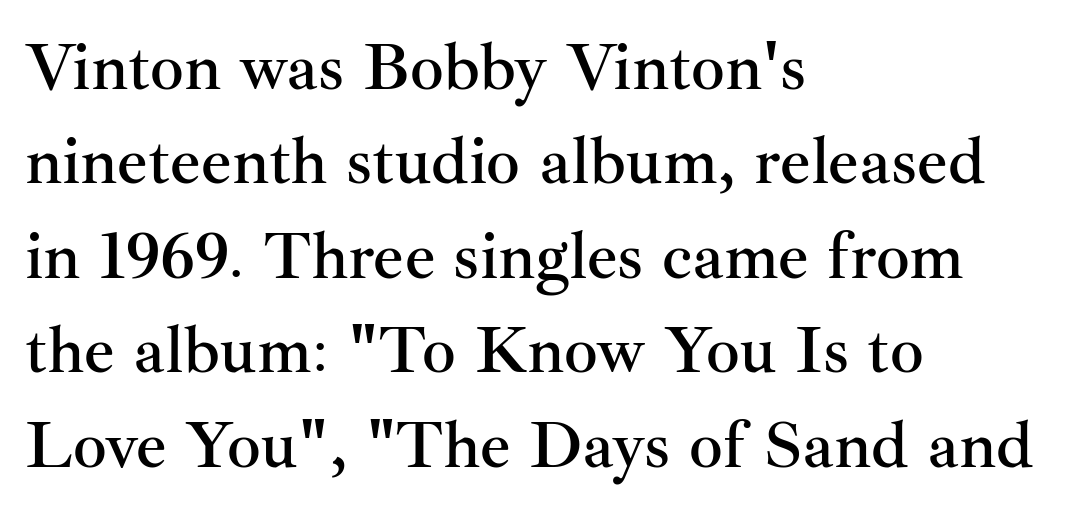
{"serif": "yes", "italic": "no", "width": "normal", "stroke_contrast": "medium", "x_height": "small", "monospaced": "no", "underline": "no", "align": "left", "line_spacing": "normal", "line_spacing_ratio": 1.41, "letter_spacing": "normal", "letter_spacing_em": 0.0, "glyph_px": 67}
